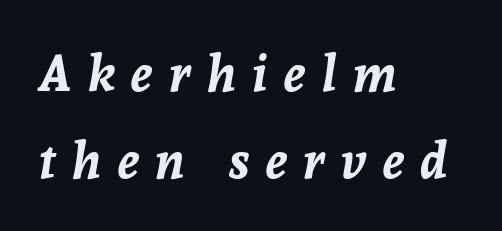
The image shows 50 px bold type, italic (leaning right); set left-aligned, line spacing 1.74x, unusually wide letter spacing (+0.33 em), not underlined; low stroke contrast and a medium x-height.
